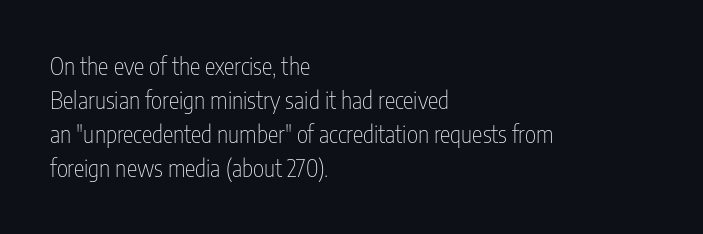
{"italic": "no", "bold": "no", "underline": "no", "align": "left", "line_spacing": "normal", "line_spacing_ratio": 1.42, "letter_spacing": "normal", "letter_spacing_em": 0.0, "glyph_px": 24}
